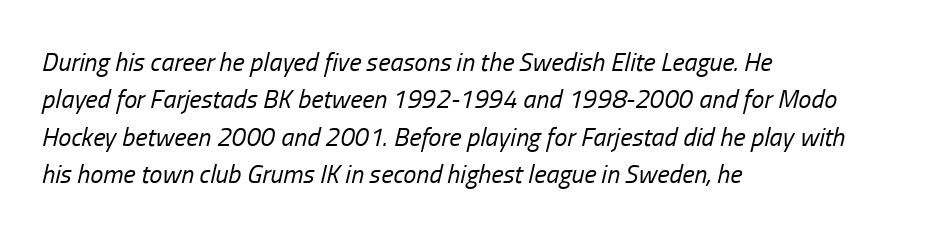
{"italic": "yes", "lean": "right", "slant_degrees": 13, "bold": "no", "underline": "no", "align": "left", "line_spacing": "normal", "line_spacing_ratio": 1.44, "letter_spacing": "normal", "letter_spacing_em": 0.0, "glyph_px": 26}
